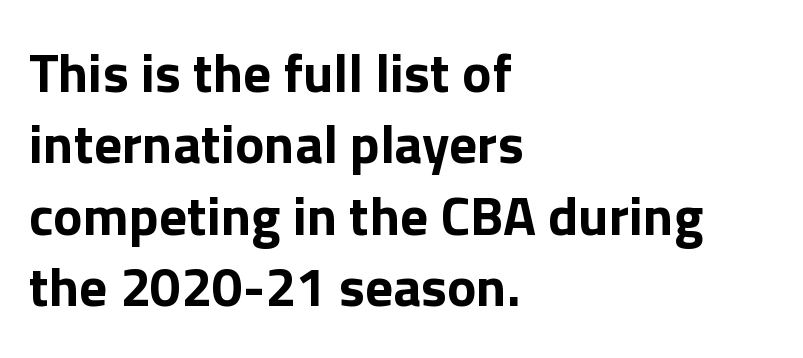
Do the characters align in a grid? No, the font is proportional. The face used here is rendered with its standard letterfit. A bare baseline throughout the passage. No feet cap the strokes, marking this as sans-serif type.
